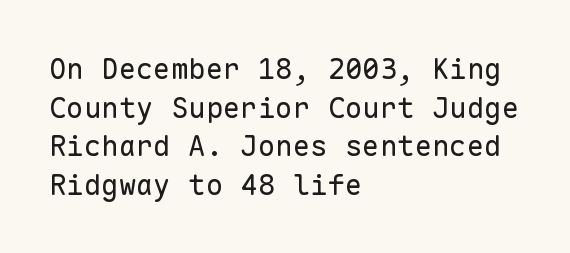
The image shows 29 px regular-weight sans-serif type, upright, monospaced; set left-aligned, normal line spacing (1.33x), normal letter spacing, not underlined; low stroke contrast and a medium x-height.
